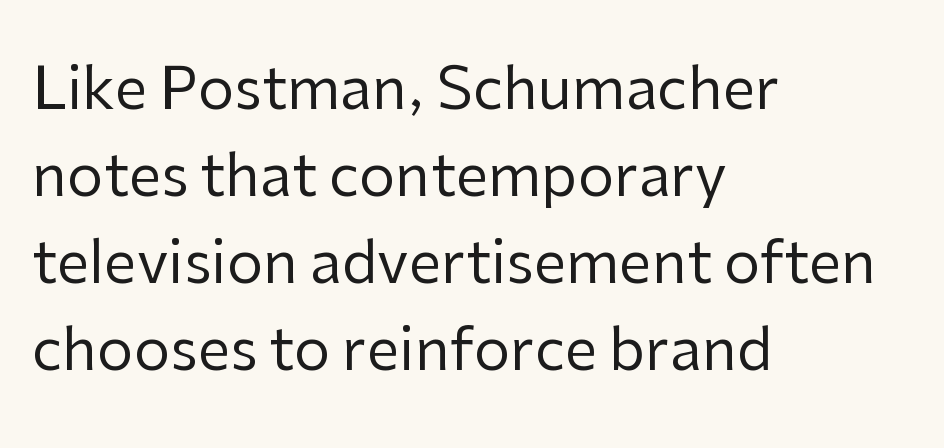
The letters advance in unequal steps, a hallmark of proportional type. The font's upright variant was chosen for this text. One glance says typical: line gaps are just what's usual. Nothing sits at the stroke ends, so this counts as sans-serif. The compositor pushed each line to the left boundary.
